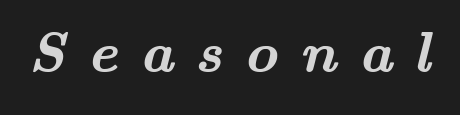
{"serif": "yes", "bold": "yes", "weight": "semibold", "width": "wide", "stroke_contrast": "medium", "x_height": "small", "monospaced": "no", "underline": "no", "letter_spacing": "wide", "letter_spacing_em": 0.38, "glyph_px": 57}
